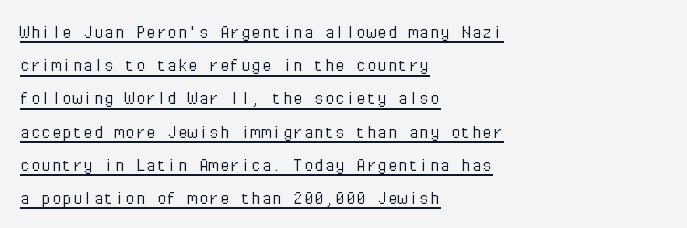
Think standard paragraph weight, or any step lighter than that. The typography opts for an upright posture over an oblique one. The rag falls on the right side of this text block. The face used here appears with an underline applied. Leading: standard. Here the glyphs are tracked normally, forming tight word shapes.
